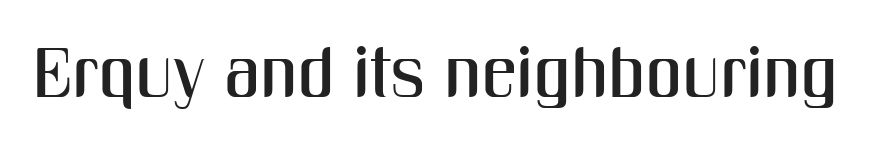
Q: Is the text italic (slanted)? A: No, it is upright.
Q: Is the typeface a serif or a sans-serif typeface? A: Sans-serif.
Q: Is the text underlined? A: No.
Q: Is the spacing between letters normal or unusually wide? A: Normal.
Q: Width (condensed, normal, or wide)? A: Condensed.
Q: Stroke contrast? A: Medium.
Q: x-height? A: Medium.
Q: Monospaced? A: No.
